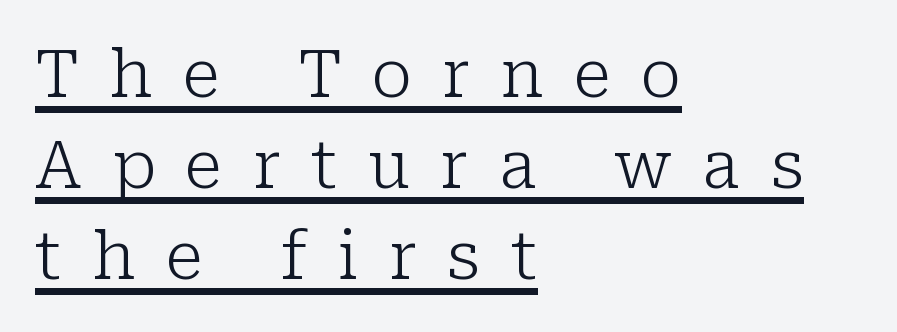
The passage shown has open, widely tracked lettering throughout. Think standard paragraph weight, or any step lighter than that. The glyphs are accompanied by a horizontal stroke just below them. Leftover space on each line is placed entirely after the last word.
